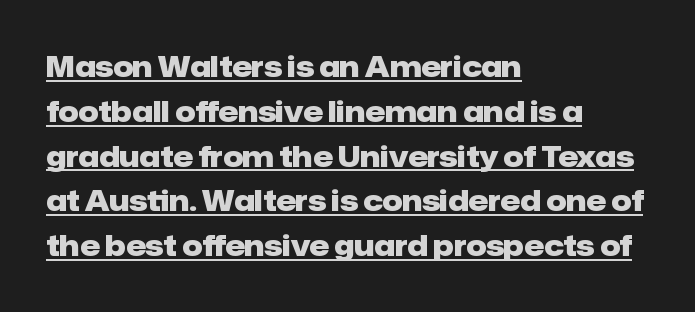
The image shows 28 px heavy sans-serif type, upright; set left-aligned, normal line spacing (1.6x), normal letter spacing, underlined; low stroke contrast and a medium x-height.
